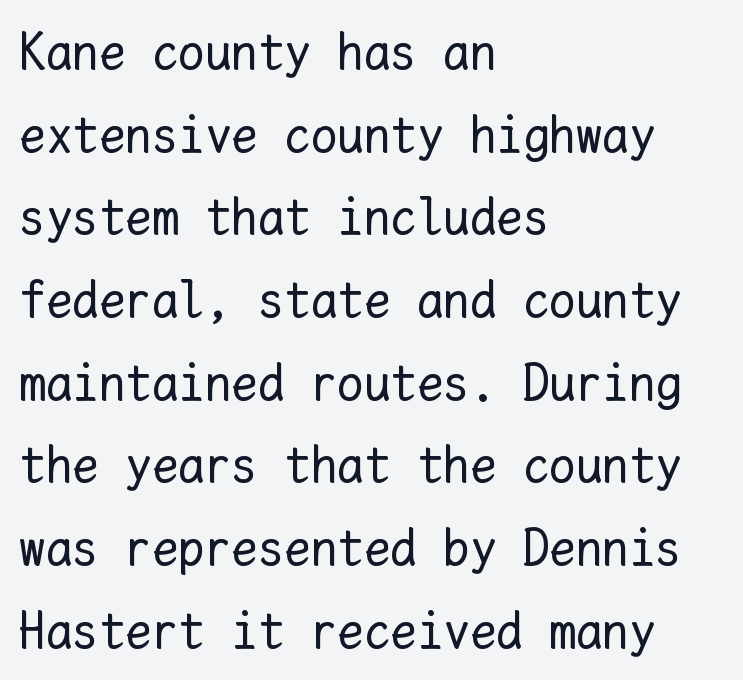
Layout note: lines flush left. Designer's note — italics off, roman on. The tracking reads as untouched default to a designer's eye. Caption: face not bold, strokes unweighted.
